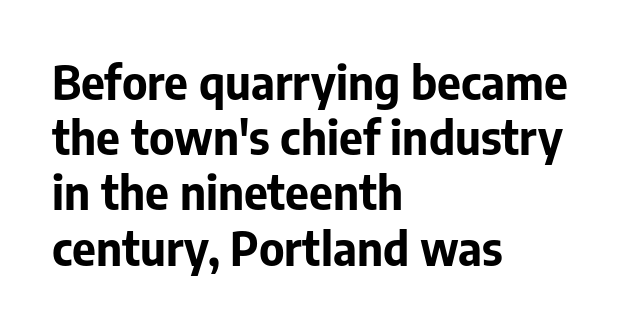
Q: Is the text bold? A: Yes.
Q: Is the text italic (slanted)? A: No, it is upright.
Q: Is the typeface a serif or a sans-serif typeface? A: Sans-serif.
Q: Is the text underlined? A: No.
Q: How is the paragraph aligned? A: Left-aligned.
Q: Is the spacing between letters normal or unusually wide? A: Normal.
Q: Width (condensed, normal, or wide)? A: Normal.
Q: Stroke contrast? A: Low.
Q: x-height? A: Medium.
Q: Monospaced? A: No.
